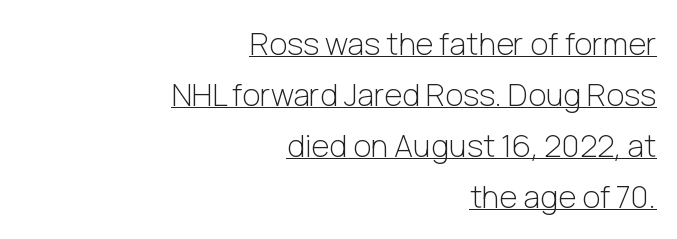
Q: Is the text bold? A: No.
Q: Is the text italic (slanted)? A: No, it is upright.
Q: Is the typeface a serif or a sans-serif typeface? A: Sans-serif.
Q: Is the text underlined? A: Yes.
Q: How is the paragraph aligned? A: Right-aligned.
Q: Is the spacing between letters normal or unusually wide? A: Normal.
Q: Is the spacing between lines tight, normal or loose? A: Normal.
Q: Width (condensed, normal, or wide)? A: Normal.
Q: Stroke contrast? A: Low.
Q: x-height? A: Medium.
Q: Monospaced? A: No.
